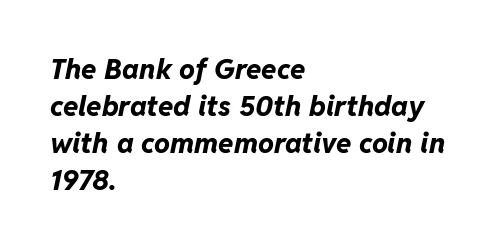
The image shows 28 px bold type, italic (leaning right); set left-aligned, normal line spacing (1.32x), normal letter spacing, not underlined; low stroke contrast and a medium x-height.
